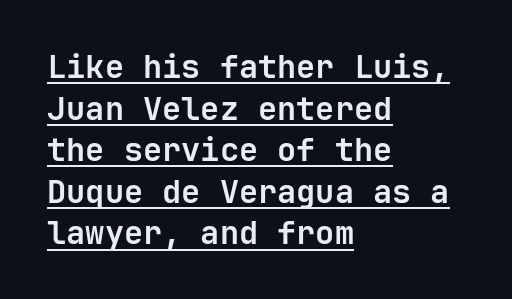
{"serif": "no", "italic": "no", "bold": "yes", "weight": "semibold", "width": "normal", "stroke_contrast": "low", "x_height": "medium", "underline": "yes", "align": "left", "line_spacing": "normal", "line_spacing_ratio": 1.3, "letter_spacing": "normal", "letter_spacing_em": 0.0, "glyph_px": 32}
